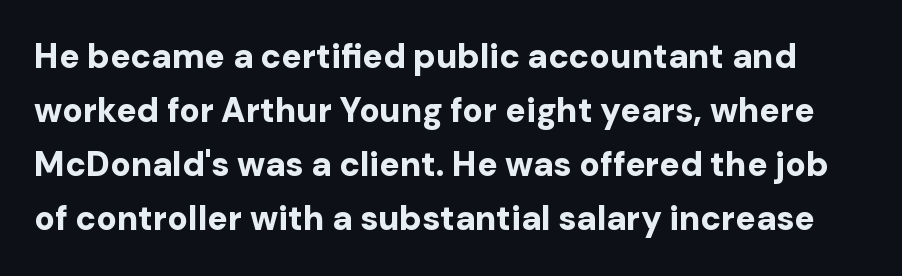
The image shows 34 px bold sans-serif type, upright; set normal line spacing (1.59x), normal letter spacing, not underlined; low stroke contrast and a medium x-height.
